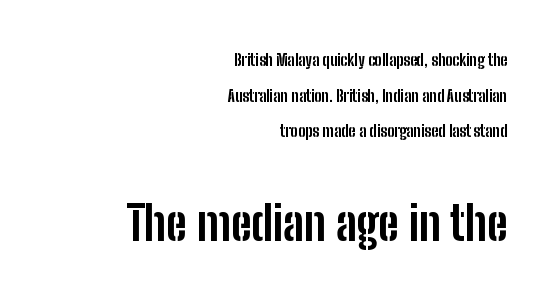
Nobody drew a line under any word here. Baseline-to-baseline distance is far greater than the letter height. Notice how the stems are strictly vertical — no italics here. These lines are composed in type without serifs.
